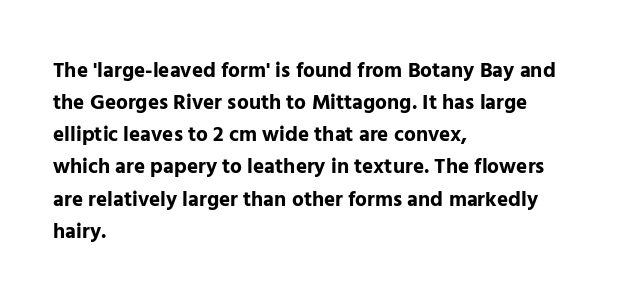
The image shows 21 px bold type, upright; set left-aligned, normal line spacing (1.53x), normal letter spacing, not underlined.
